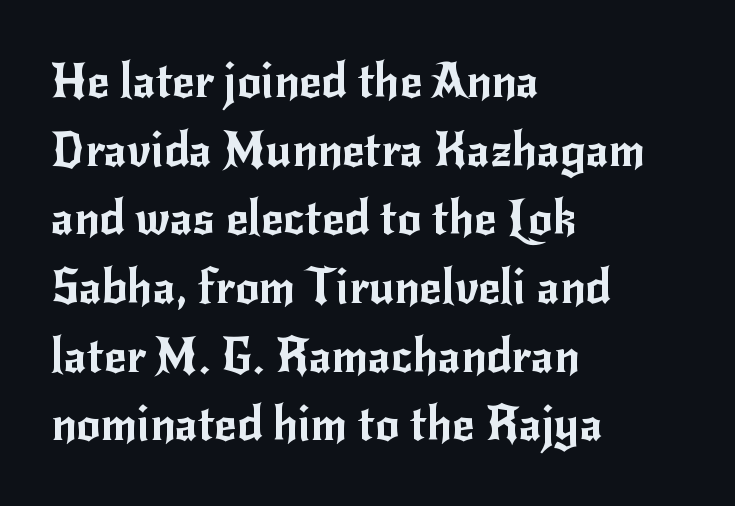
The passage is arranged the way most books set body copy — flush left. Each word holds together tightly as a unit, with standard inter-letter gaps. Vertical spacing — default. The typography opts for an upright posture over an oblique one. Proportional: the letters do not fall into vertical columns. Decoration check: the copy has no underline.
